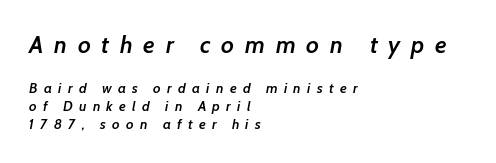
This sample uses an oblique cut, with every glyph tilted off the vertical. Type without underlining. Spacing between characters has been opened up far beyond the box default. Its strokes are somewhat broadened, the hallmark of semibold type. Scale decreases going downward across the two blocks. Teacher's note: observe the even left margin — that is flush-left alignment.
